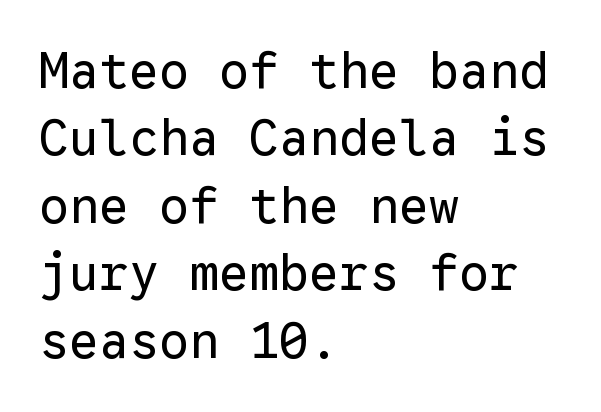
Q: Is the text bold? A: No.
Q: Is the text italic (slanted)? A: No, it is upright.
Q: Is the typeface a serif or a sans-serif typeface? A: Sans-serif.
Q: Is the text underlined? A: No.
Q: How is the paragraph aligned? A: Left-aligned.
Q: Is the spacing between letters normal or unusually wide? A: Normal.
Q: Is the spacing between lines tight, normal or loose? A: Normal.
Q: Width (condensed, normal, or wide)? A: Normal.
Q: Stroke contrast? A: Low.
Q: x-height? A: Medium.
Q: Monospaced? A: Yes.
